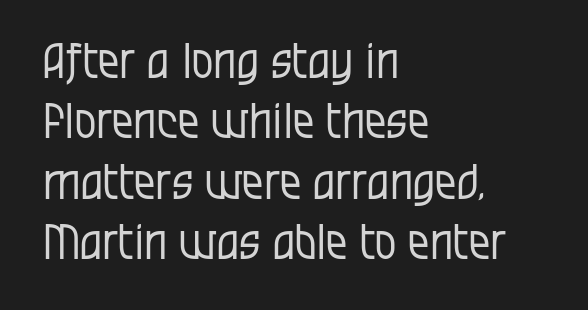
Italic: no, the glyphs are upright roman. No letter is thick-stroked: the sample isn't bold. Clear beneath every line of the passage. Standard letterfit; no display-style spreading of the glyphs.
